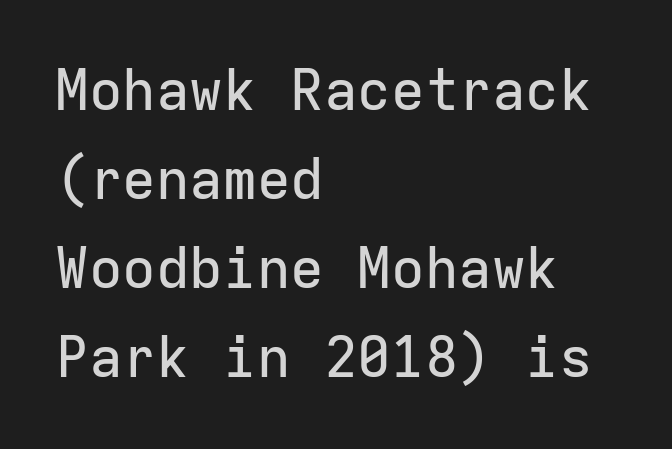
{"serif": "no", "italic": "no", "width": "normal", "stroke_contrast": "low", "x_height": "medium", "monospaced": "yes", "underline": "no", "align": "left", "line_spacing": "normal", "line_spacing_ratio": 1.59, "letter_spacing": "normal", "letter_spacing_em": 0.0, "glyph_px": 56}
